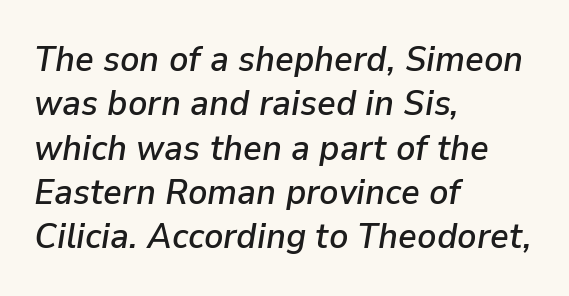
{"italic": "yes", "lean": "right", "slant_degrees": 9, "width": "normal", "stroke_contrast": "low", "x_height": "medium", "monospaced": "no", "underline": "no", "align": "left", "line_spacing_ratio": 1.23, "letter_spacing": "normal", "letter_spacing_em": 0.0, "glyph_px": 36}
